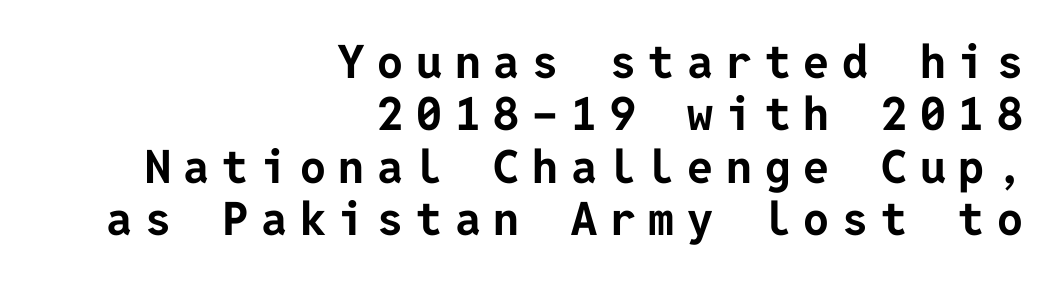
Q: Is the text bold? A: Yes.
Q: Is the text italic (slanted)? A: No, it is upright.
Q: Is the typeface a serif or a sans-serif typeface? A: Sans-serif.
Q: Is the text underlined? A: No.
Q: How is the paragraph aligned? A: Right-aligned.
Q: Is the spacing between letters normal or unusually wide? A: Unusually wide.
Q: Is the spacing between lines tight, normal or loose? A: Tight.
Q: Width (condensed, normal, or wide)? A: Normal.
Q: Stroke contrast? A: Low.
Q: x-height? A: Medium.
